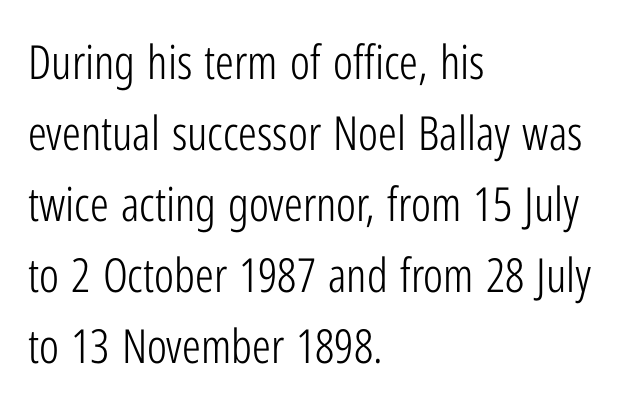
Honestly, the letter spacing is just normal — you wouldn't notice it. Does the lettering tilt? It doesn't — this is upright. Stems here are at most as thick as an everyday book face. Nope, no serifs anywhere on these letters. Normally led — the rows are evenly, conventionally spaced.
